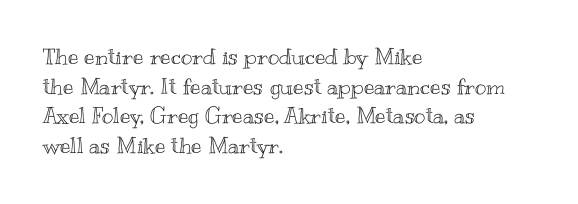
{"italic": "no", "underline": "no", "align": "left", "line_spacing": "normal", "line_spacing_ratio": 1.35, "letter_spacing": "normal", "letter_spacing_em": 0.0, "glyph_px": 22}
